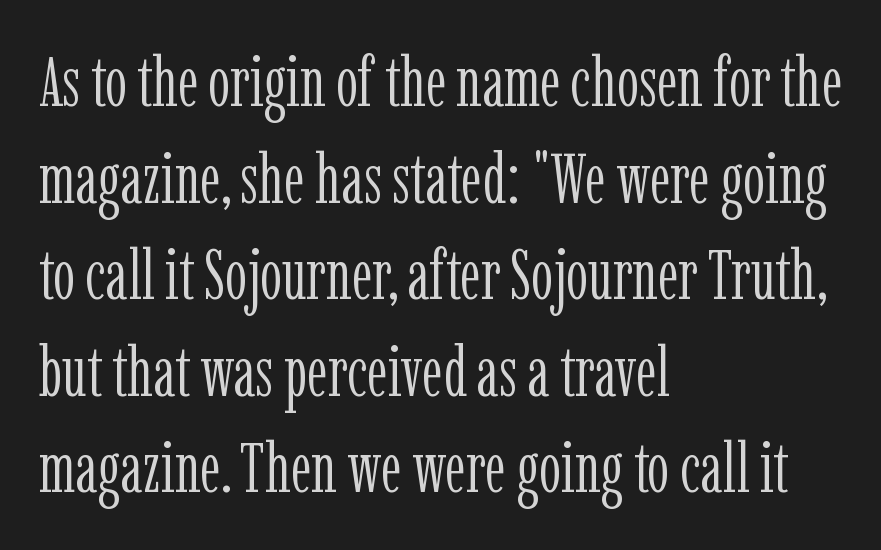
Q: Is the text bold? A: No.
Q: Is the text italic (slanted)? A: No, it is upright.
Q: Is the typeface a serif or a sans-serif typeface? A: Serif.
Q: Is the text underlined? A: No.
Q: How is the paragraph aligned? A: Left-aligned.
Q: Is the spacing between letters normal or unusually wide? A: Normal.
Q: Is the spacing between lines tight, normal or loose? A: Normal.
Q: Width (condensed, normal, or wide)? A: Condensed.
Q: Stroke contrast? A: Low.
Q: x-height? A: Medium.
Q: Monospaced? A: No.
